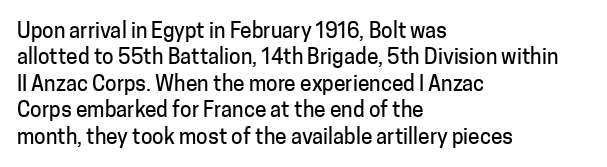
Is there much room between lines? A standard amount, neither cramped nor airy. The line texture is even and compact thanks to regular tracking. In terms of posture, this sample is upright. The paragraph has a hard left edge and a soft right edge. The strip under each line holds only bare page.
